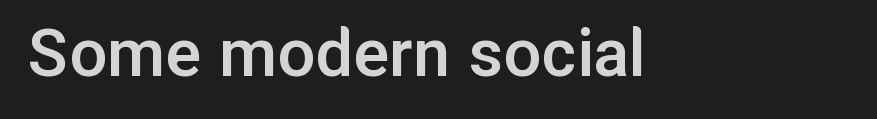
The image shows 75 px semibold sans-serif type, upright; set normal letter spacing, not underlined; low stroke contrast and a medium x-height.
